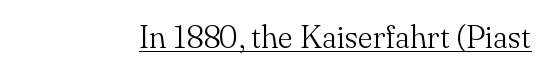
Each letter keeps its own natural width here, so spacing adapts to shape. Students, note that the glyphs here touch the page at normal intervals. This sample carries an underscore along the baseline area. Ascenders rise straight up at ninety degrees. The designer went with a serif here, giving each stem small feet. No extra ink here — the face is not bold.
